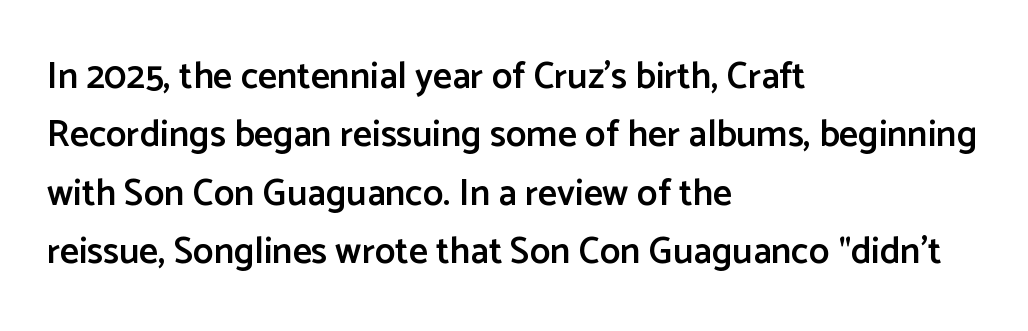
{"serif": "no", "italic": "no", "bold": "semi", "weight": "semibold", "width": "normal", "stroke_contrast": "low", "x_height": "medium", "monospaced": "no", "underline": "no", "align": "left", "line_spacing": "normal", "line_spacing_ratio": 1.58, "letter_spacing": "normal", "letter_spacing_em": 0.0, "glyph_px": 37}
